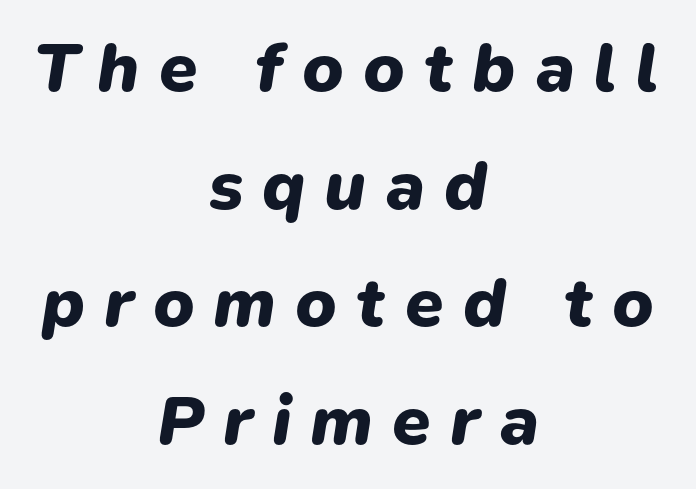
The image shows 70 px heavy type, italic (leaning right); set centered, normal line spacing (1.68x), unusually wide letter spacing (+0.27 em), not underlined; low stroke contrast and a medium x-height.
